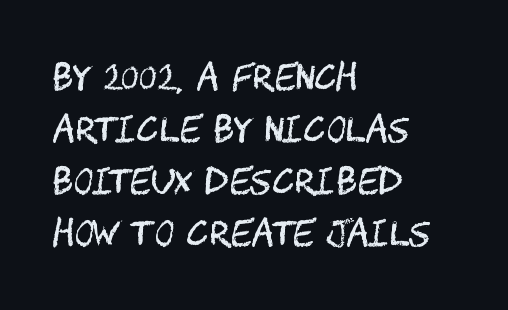
Ascenders rise straight up at ninety degrees. Unmarked baselines from the first word to the last. Tracking here is standard; glyphs follow each other at the usual distance. No extra ink here — the face is not bold. The rows are spaced the way most documents space them. Serif or sans? Sans — the stroke terminals are bare.
